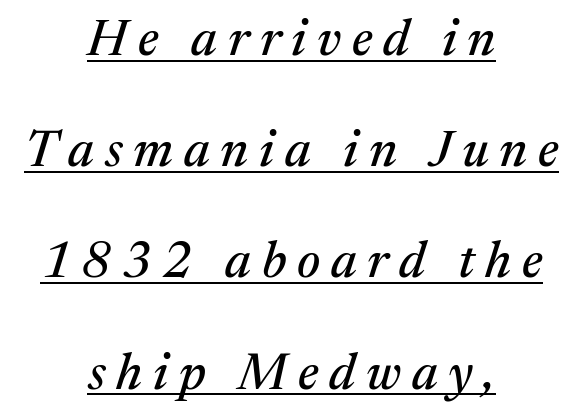
{"serif": "yes", "italic": "yes", "lean": "right", "slant_degrees": 17, "width": "normal", "stroke_contrast": "medium", "x_height": "medium", "monospaced": "no", "underline": "yes", "align": "center", "line_spacing": "loose", "line_spacing_ratio": 2.18, "letter_spacing": "wide", "letter_spacing_em": 0.21, "glyph_px": 51}
